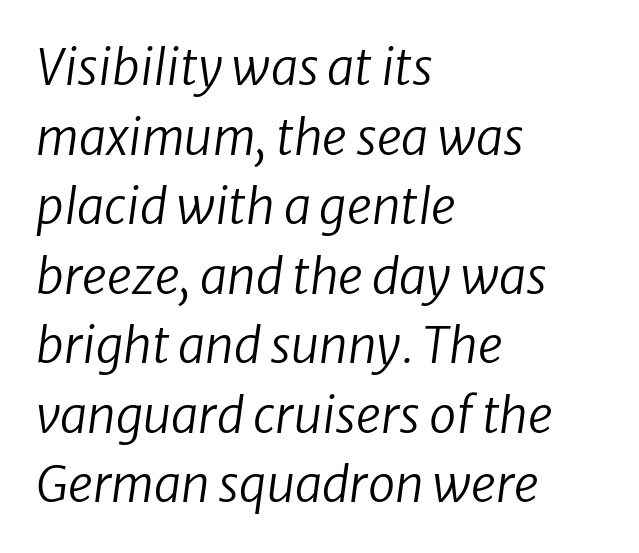
The image shows 49 px regular-weight sans-serif type; set left-aligned, normal line spacing (1.42x), normal letter spacing, not underlined; low stroke contrast and a medium x-height.
